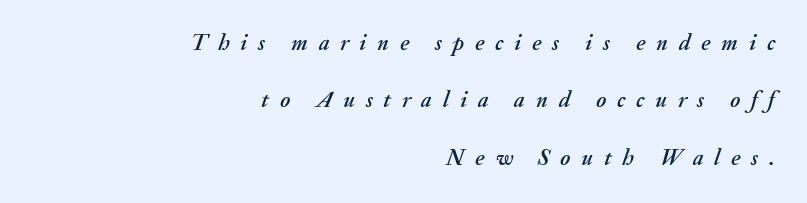
The image shows 23 px text type, italic (leaning right); set right-aligned, loose line spacing (2.49x), unusually wide letter spacing (+0.47 em), not underlined.
